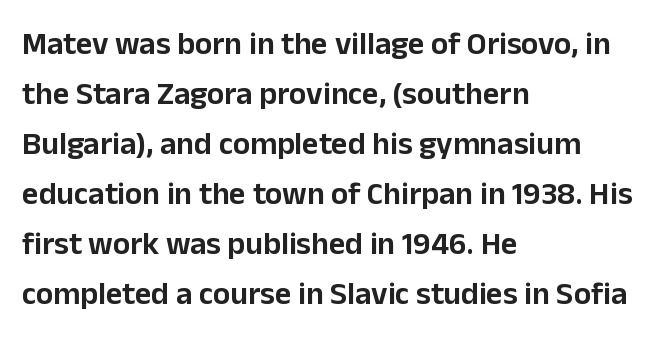
The tracking reads as untouched default to a designer's eye. This is the regular roman posture of the typeface. Do the characters align in a grid? No, the font is proportional. Line spacing here is normal. Visually the block forms a straight wall on the left and a jagged coastline on the right.
